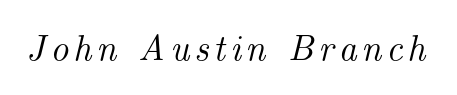
The image shows 36 px serif type, italic (leaning right); set not underlined; medium stroke contrast and a small x-height.
